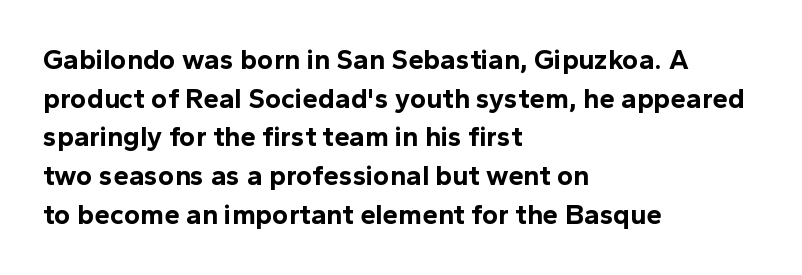
Q: Is the text bold? A: Yes.
Q: Is the text italic (slanted)? A: No, it is upright.
Q: Is the typeface a serif or a sans-serif typeface? A: Sans-serif.
Q: Is the text underlined? A: No.
Q: How is the paragraph aligned? A: Left-aligned.
Q: Is the spacing between letters normal or unusually wide? A: Normal.
Q: Is the spacing between lines tight, normal or loose? A: Normal.
Q: Width (condensed, normal, or wide)? A: Normal.
Q: x-height? A: Medium.
Q: Monospaced? A: No.
